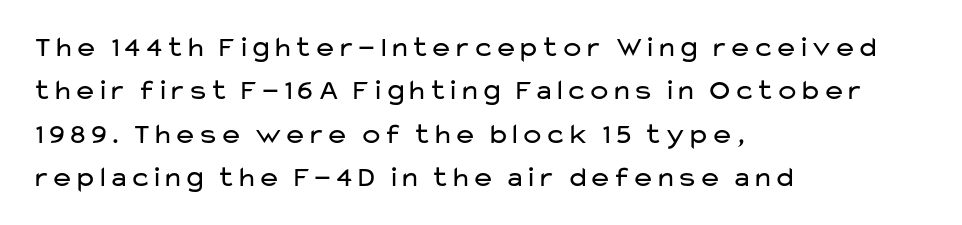
Q: Is the text bold? A: No.
Q: Is the text italic (slanted)? A: No, it is upright.
Q: Is the typeface a serif or a sans-serif typeface? A: Sans-serif.
Q: Is the text underlined? A: No.
Q: How is the paragraph aligned? A: Left-aligned.
Q: Is the spacing between letters normal or unusually wide? A: Normal.
Q: Is the spacing between lines tight, normal or loose? A: Normal.
Q: Width (condensed, normal, or wide)? A: Wide.
Q: Stroke contrast? A: Low.
Q: x-height? A: Medium.
Q: Monospaced? A: No.
